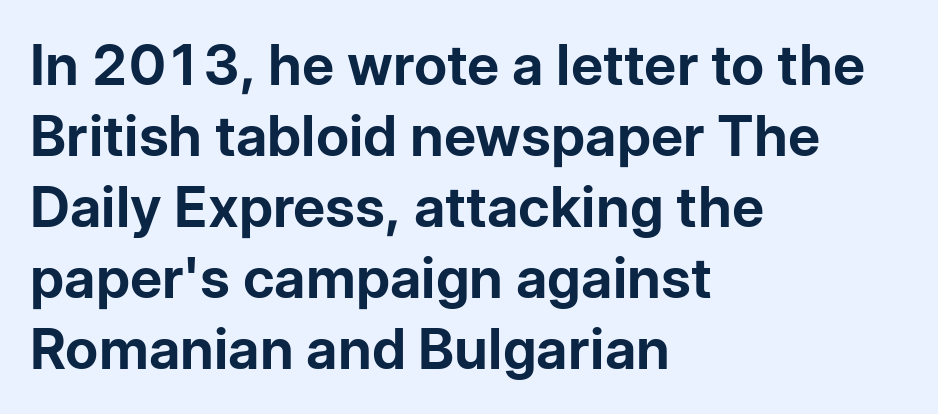
The image shows 56 px bold sans-serif type, upright; set left-aligned, normal line spacing (1.27x), normal letter spacing, not underlined; low stroke contrast and a medium x-height.
